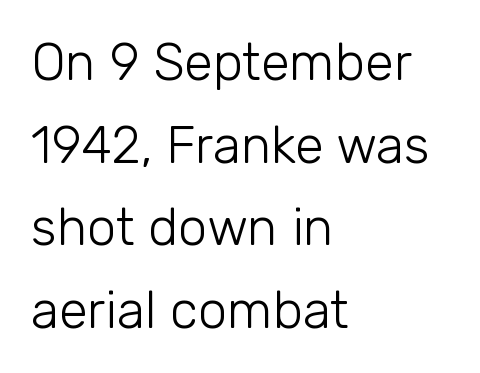
Leftover space on each line is placed entirely after the last word. This is roman type, the default non-slanted kind. The designer went with a sans here, leaving each stem footless. Whoever set this chose a conventional vertical rhythm.
